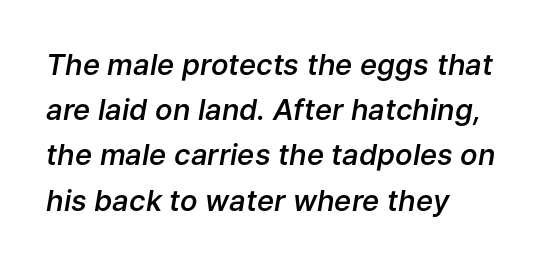
Q: Is the text bold? A: Semi-bold.
Q: Is the text italic (slanted)? A: Yes, it leans right by about 9 degrees.
Q: Is the text underlined? A: No.
Q: How is the paragraph aligned? A: Left-aligned.
Q: Is the spacing between letters normal or unusually wide? A: Normal.
Q: Is the spacing between lines tight, normal or loose? A: Normal.
Q: Width (condensed, normal, or wide)? A: Normal.
Q: Stroke contrast? A: Low.
Q: x-height? A: Medium.
Q: Monospaced? A: No.
